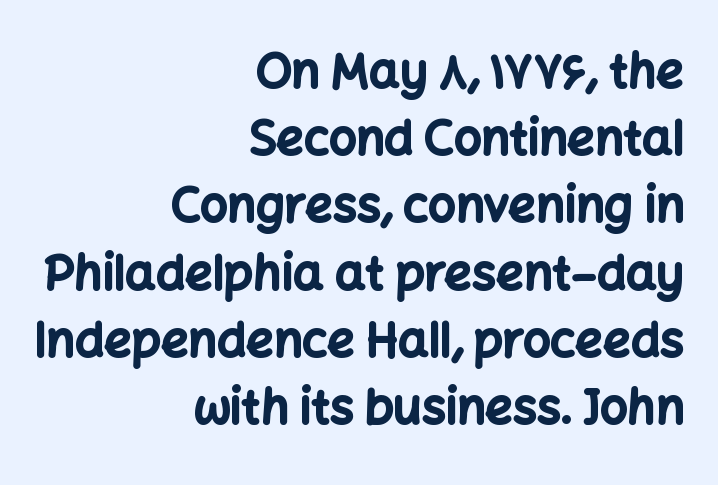
Q: Is the text bold? A: Yes.
Q: Is the text italic (slanted)? A: No, it is upright.
Q: Is the typeface a serif or a sans-serif typeface? A: Sans-serif.
Q: Is the text underlined? A: No.
Q: How is the paragraph aligned? A: Right-aligned.
Q: Is the spacing between letters normal or unusually wide? A: Normal.
Q: Is the spacing between lines tight, normal or loose? A: Normal.
Q: Width (condensed, normal, or wide)? A: Normal.
Q: Stroke contrast? A: Low.
Q: x-height? A: Medium.
Q: Monospaced? A: No.
